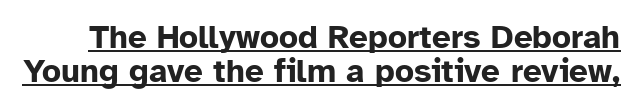
The image shows 33 px bold sans-serif type, upright; set tight line spacing (1.04x), normal letter spacing, underlined; low stroke contrast and a medium x-height.
